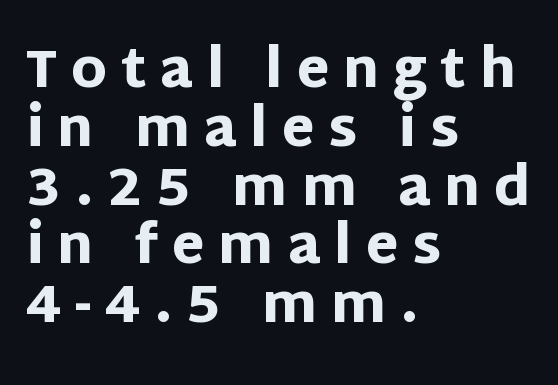
{"serif": "no", "italic": "no", "bold": "yes", "weight": "heavy", "width": "normal", "stroke_contrast": "low", "x_height": "large", "monospaced": "no", "underline": "no", "align": "left", "line_spacing": "tight", "line_spacing_ratio": 1.11, "letter_spacing": "wide", "letter_spacing_em": 0.26, "glyph_px": 53}
